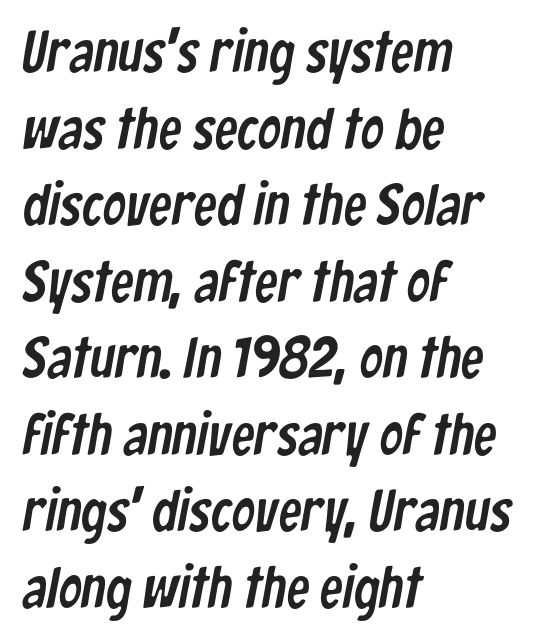
Q: Is the typeface a serif or a sans-serif typeface? A: Sans-serif.
Q: Is the text underlined? A: No.
Q: How is the paragraph aligned? A: Left-aligned.
Q: Is the spacing between letters normal or unusually wide? A: Normal.
Q: Is the spacing between lines tight, normal or loose? A: Normal.
Q: Width (condensed, normal, or wide)? A: Condensed.
Q: Stroke contrast? A: Low.
Q: x-height? A: Medium.
Q: Monospaced? A: No.
